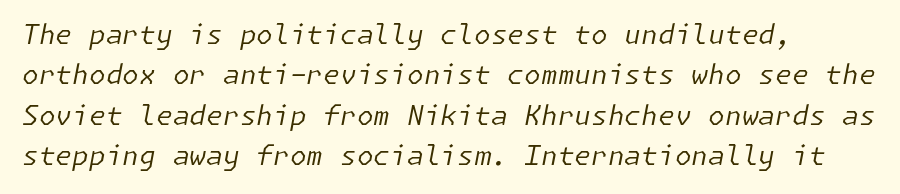
Q: Is the text bold? A: No.
Q: Is the text italic (slanted)? A: Yes, it leans right by about 11 degrees.
Q: Is the text underlined? A: No.
Q: How is the paragraph aligned? A: Left-aligned.
Q: Is the spacing between letters normal or unusually wide? A: Normal.
Q: Is the spacing between lines tight, normal or loose? A: Normal.
